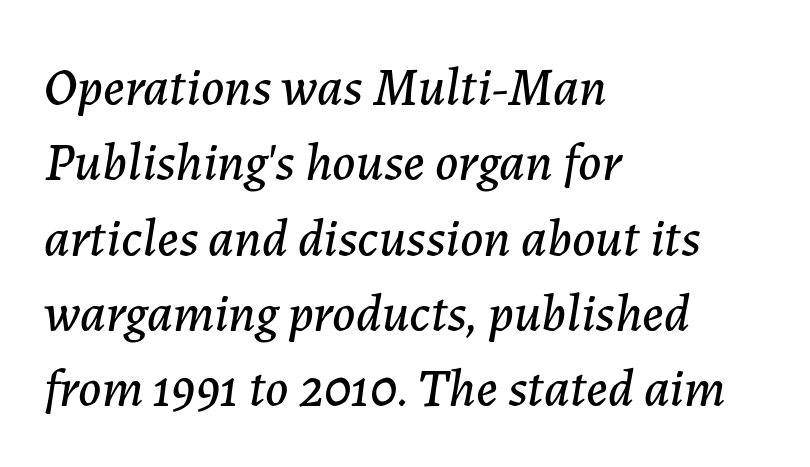
Q: Is the text italic (slanted)? A: Yes, it leans right by about 7 degrees.
Q: Is the text underlined? A: No.
Q: How is the paragraph aligned? A: Left-aligned.
Q: Is the spacing between letters normal or unusually wide? A: Normal.
Q: Is the spacing between lines tight, normal or loose? A: Normal.
Q: Width (condensed, normal, or wide)? A: Normal.
Q: Stroke contrast? A: Low.
Q: x-height? A: Medium.
Q: Monospaced? A: No.
